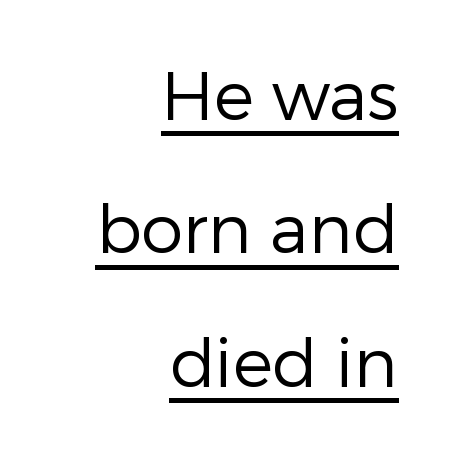
Q: Is the text bold? A: No.
Q: Is the text italic (slanted)? A: No, it is upright.
Q: Is the typeface a serif or a sans-serif typeface? A: Sans-serif.
Q: Is the text underlined? A: Yes.
Q: How is the paragraph aligned? A: Right-aligned.
Q: Is the spacing between letters normal or unusually wide? A: Normal.
Q: Is the spacing between lines tight, normal or loose? A: Loose.
Q: Width (condensed, normal, or wide)? A: Normal.
Q: Stroke contrast? A: Low.
Q: x-height? A: Medium.
Q: Monospaced? A: No.
